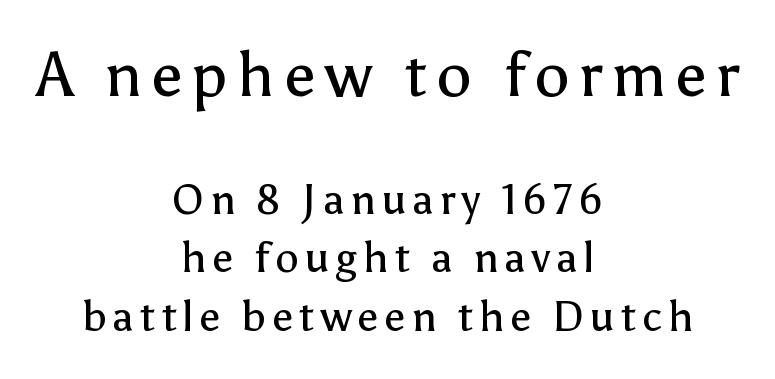
The image shows 63 px regular-weight sans-serif type, upright; set centered, normal line spacing (1.39x), not underlined; the first (top) block is 1.5x larger; low stroke contrast and a medium x-height.
